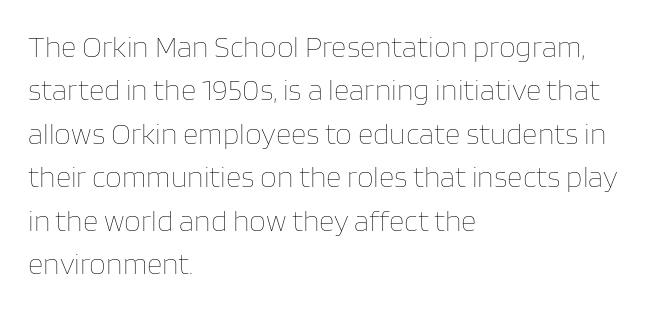
{"italic": "no", "bold": "no", "weight": "thin", "width": "normal", "stroke_contrast": "low", "x_height": "large", "monospaced": "no", "underline": "no", "align": "left", "line_spacing": "normal", "line_spacing_ratio": 1.45, "letter_spacing": "normal", "letter_spacing_em": 0.0, "glyph_px": 30}
